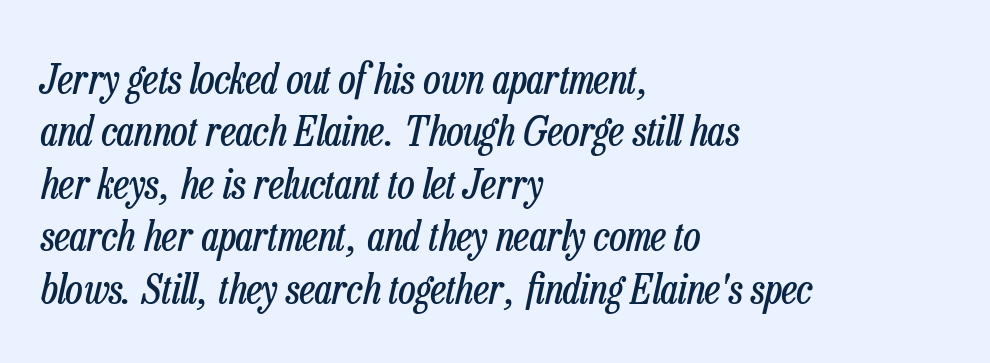
Q: Is the text bold? A: No.
Q: Is the text italic (slanted)? A: Yes, it leans right by about 13 degrees.
Q: Is the text underlined? A: No.
Q: How is the paragraph aligned? A: Left-aligned.
Q: Is the spacing between letters normal or unusually wide? A: Normal.
Q: Is the spacing between lines tight, normal or loose? A: Normal.
Q: Width (condensed, normal, or wide)? A: Condensed.
Q: Stroke contrast? A: Low.
Q: x-height? A: Medium.
Q: Monospaced? A: No.
